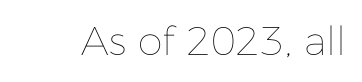
The image shows 40 px thin type, upright; set normal letter spacing, not underlined; low stroke contrast and a medium x-height.
